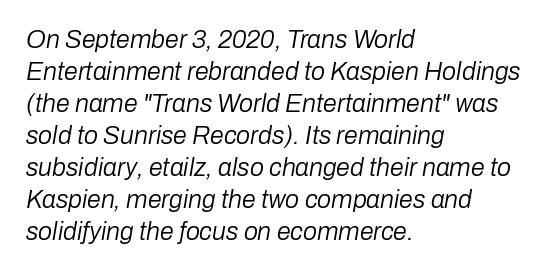
Q: Is the text bold? A: No.
Q: Is the text italic (slanted)? A: Yes, it leans right by about 10 degrees.
Q: Is the text underlined? A: No.
Q: How is the paragraph aligned? A: Left-aligned.
Q: Is the spacing between letters normal or unusually wide? A: Normal.
Q: Is the spacing between lines tight, normal or loose? A: Normal.
